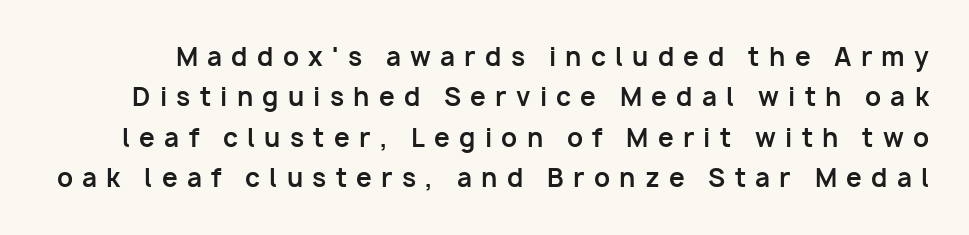
The image shows 25 px bold type, upright; set normal line spacing (1.62x), unusually wide letter spacing (+0.37 em), not underlined.
